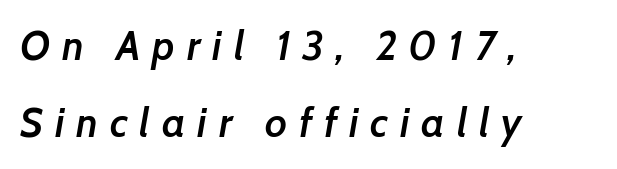
{"italic": "yes", "lean": "right", "slant_degrees": 7, "bold": "semi", "weight": "semibold", "width": "normal", "stroke_contrast": "low", "x_height": "medium", "monospaced": "no", "underline": "no", "align": "left", "line_spacing_ratio": 1.88, "letter_spacing": "wide", "letter_spacing_em": 0.29, "glyph_px": 41}
